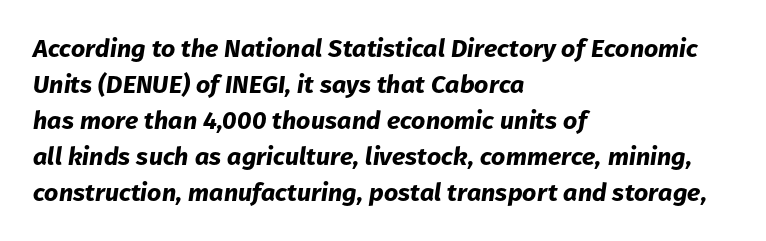
The compositor pushed each line to the left boundary. The passage shown is emphatically bold. The line texture is even and compact thanks to regular tracking. The vertical gap from one line to the next is medium. Slant detected: the letters are inclined.
